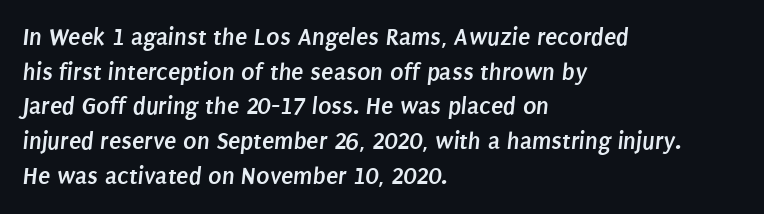
{"bold": "yes", "underline": "no", "align": "left", "line_spacing": "normal", "line_spacing_ratio": 1.39, "letter_spacing": "normal", "letter_spacing_em": 0.0, "glyph_px": 25}
